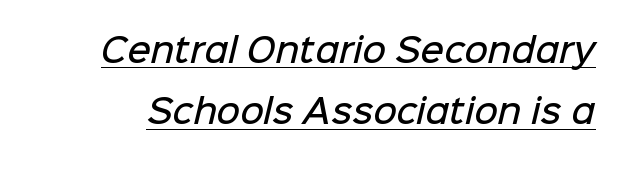
The font is running at a semibold setting, under full bold. A sans-serif font was chosen for this passage. Observe the ordinary spacing: letters are neighbours, not strangers. You could not count columns in this text — the font is proportionally spaced. The leading is generous, giving the passage an open texture.
